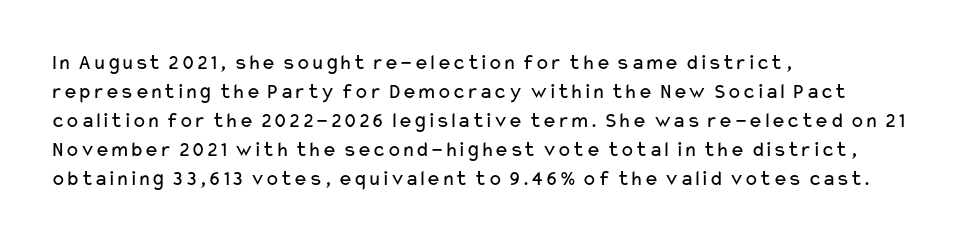
{"italic": "no", "bold": "no", "underline": "no", "align": "left", "line_spacing": "normal", "line_spacing_ratio": 1.32, "letter_spacing": "normal", "letter_spacing_em": 0.0, "glyph_px": 22}
